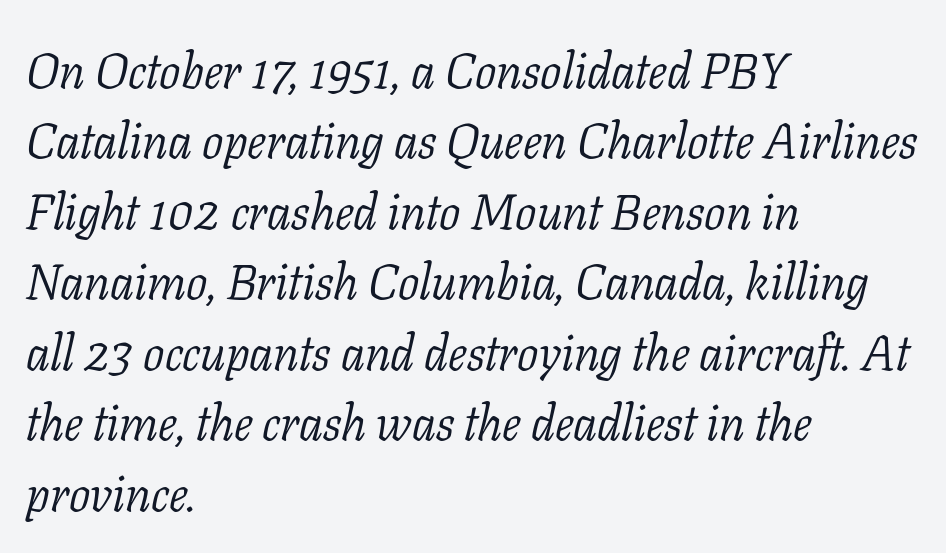
{"serif": "yes", "italic": "yes", "lean": "right", "slant_degrees": 11, "bold": "no", "weight": "light", "width": "normal", "stroke_contrast": "low", "x_height": "medium", "monospaced": "no", "underline": "no", "align": "left", "line_spacing": "normal", "line_spacing_ratio": 1.41, "letter_spacing": "normal", "letter_spacing_em": 0.0, "glyph_px": 50}
